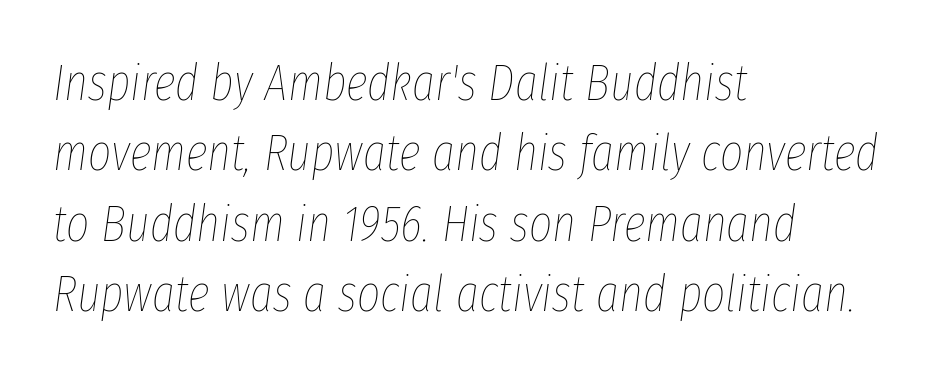
The image shows 50 px thin, condensed type, italic (leaning right); set left-aligned, normal line spacing (1.41x), normal letter spacing, not underlined; low stroke contrast and a medium x-height.
